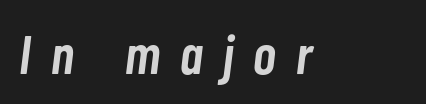
The image shows 55 px semibold, condensed type, italic (leaning right); set unusually wide letter spacing (+0.37 em), not underlined; low stroke contrast and a medium x-height.
